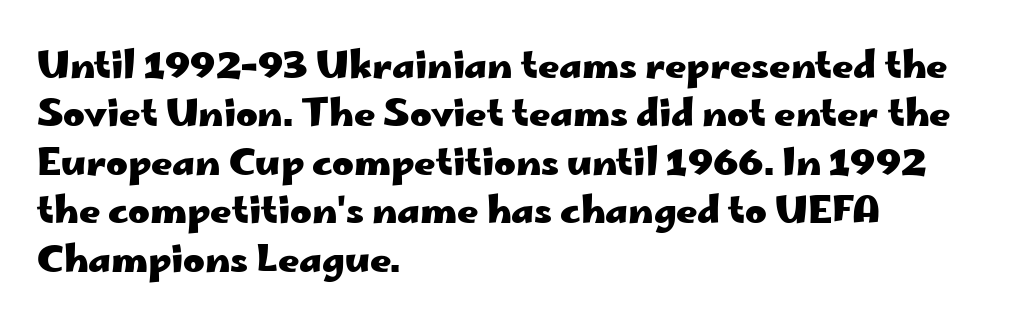
These words are printed bold, with thick strokes throughout. Note the varied advance widths — an 'i' is clearly narrower than an 'm'. A classic flush-left, rag-right setting is used for this passage. Characters remain perfectly vertical along every line. Honestly, the letter spacing is just normal — you wouldn't notice it. If you measured baseline to baseline, you'd find a middling distance.
